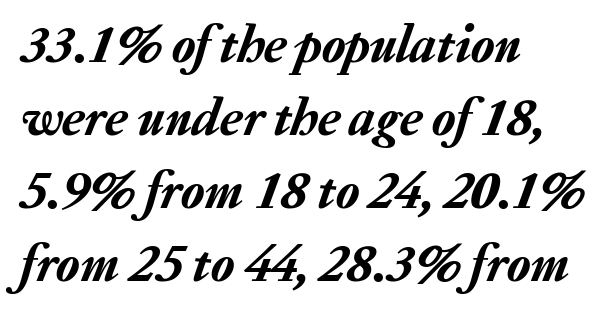
It's the slanting kind of type. Do the characters align in a grid? No, the font is proportional. The block of text has a typical density, with ordinary space between rows. Students, note that the glyphs here touch the page at normal intervals. Unmarked baselines from the first word to the last. Reading down the block, your eye returns to a fixed left position each line.
